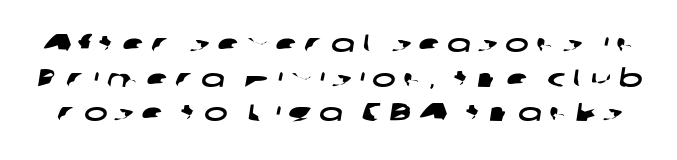
If you measured baseline to baseline, you'd find a middling distance. Letter spacing: wide. Bare-footed words on every line.
